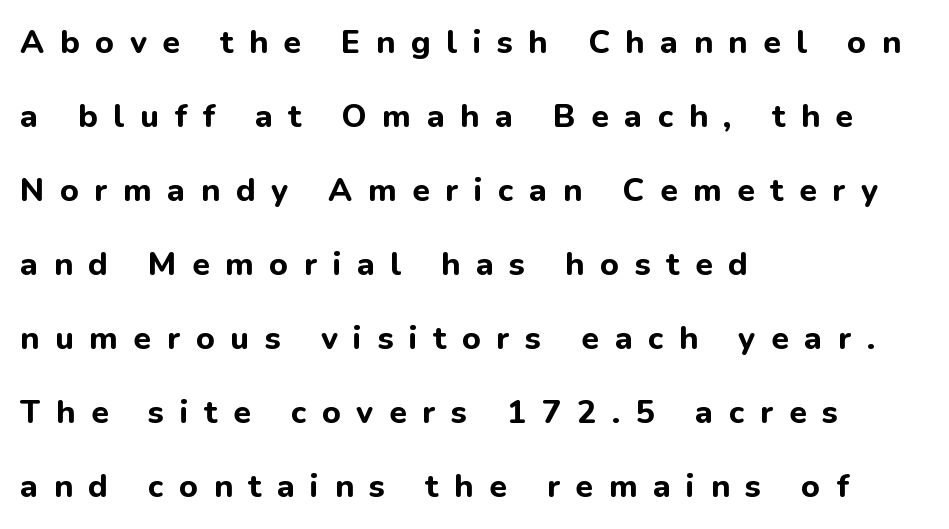
{"serif": "no", "italic": "no", "bold": "yes", "weight": "bold", "width": "normal", "stroke_contrast": "low", "x_height": "medium", "monospaced": "no", "underline": "no", "align": "left", "line_spacing": "loose", "line_spacing_ratio": 2.31, "letter_spacing": "wide", "letter_spacing_em": 0.49, "glyph_px": 32}
